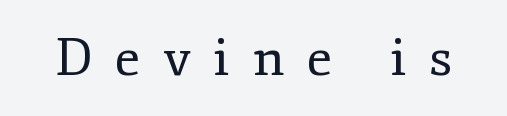
The image shows 53 px regular-weight serif type, upright; set unusually wide letter spacing (+0.42 em), not underlined; low stroke contrast and a small x-height.
